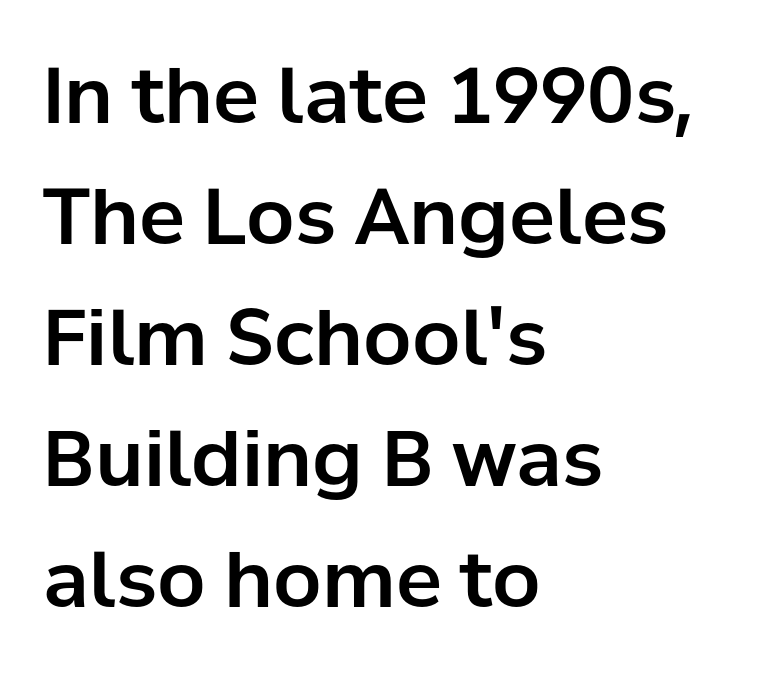
Q: Is the text italic (slanted)? A: No, it is upright.
Q: Is the typeface a serif or a sans-serif typeface? A: Sans-serif.
Q: Is the text underlined? A: No.
Q: How is the paragraph aligned? A: Left-aligned.
Q: Is the spacing between letters normal or unusually wide? A: Normal.
Q: Is the spacing between lines tight, normal or loose? A: Normal.
Q: Width (condensed, normal, or wide)? A: Normal.
Q: Stroke contrast? A: Low.
Q: x-height? A: Medium.
Q: Monospaced? A: No.
